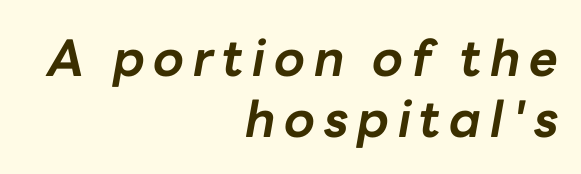
The letters advance in unequal steps, a hallmark of proportional type. Letters rest on an invisible, unmarked baseline. Looking at the ascenders, they clearly lean. I'd describe the lettering as bold — thick and assertive. One-word summary of the alignment: right.
